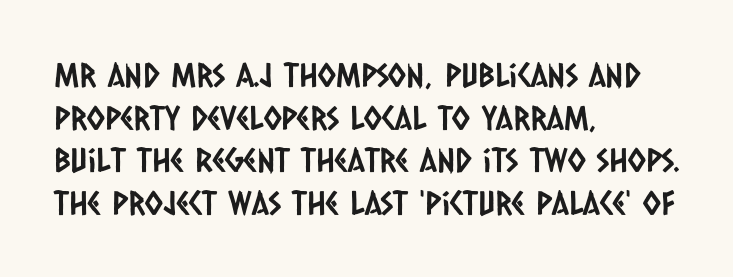
{"serif": "no", "width": "condensed", "stroke_contrast": "low", "x_height": "large", "monospaced": "no", "underline": "no", "align": "left", "line_spacing": "normal", "line_spacing_ratio": 1.29, "letter_spacing": "normal", "letter_spacing_em": 0.0, "glyph_px": 33}
